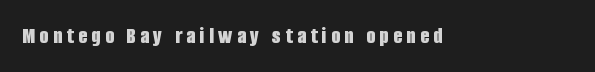
{"italic": "no", "bold": "yes", "underline": "no", "letter_spacing": "wide", "letter_spacing_em": 0.2, "glyph_px": 23}
